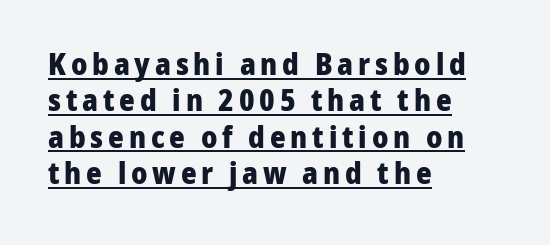
Q: Is the text bold? A: Yes.
Q: Is the text italic (slanted)? A: No, it is upright.
Q: Is the typeface a serif or a sans-serif typeface? A: Sans-serif.
Q: Is the text underlined? A: Yes.
Q: How is the paragraph aligned? A: Left-aligned.
Q: Width (condensed, normal, or wide)? A: Normal.
Q: Stroke contrast? A: Low.
Q: x-height? A: Medium.
Q: Monospaced? A: No.
